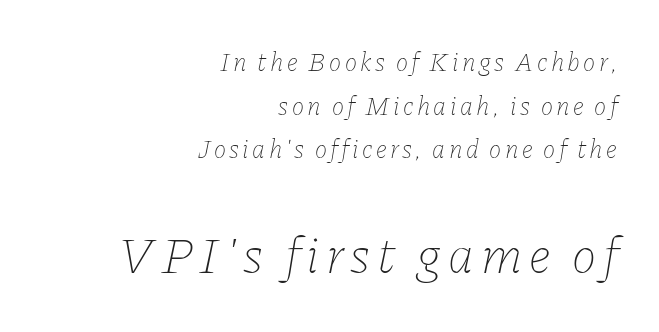
These lines were composed using italics. The string is rendered with underlining switched off. Successive baselines arrive at the customary interval. Visually the block forms a straight wall on the right and a jagged coastline on the left. The font is comparable to plain body text, perhaps lighter.
